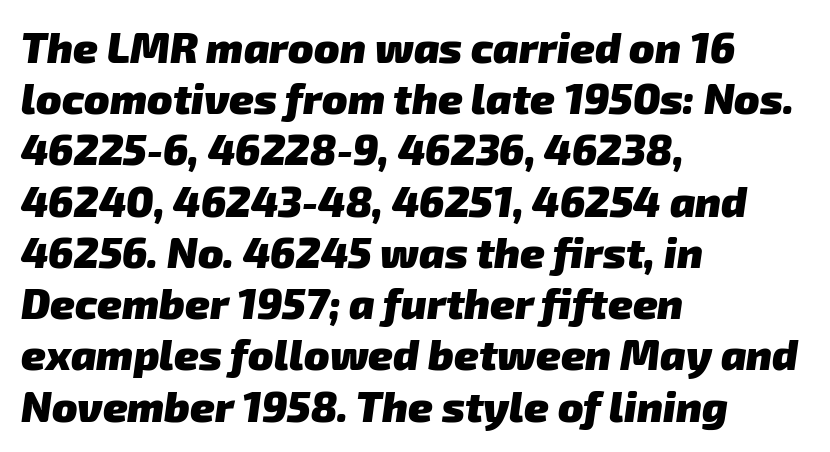
{"serif": "no", "bold": "yes", "weight": "heavy", "width": "normal", "stroke_contrast": "low", "x_height": "medium", "monospaced": "no", "underline": "no", "align": "left", "line_spacing_ratio": 1.22, "letter_spacing": "normal", "letter_spacing_em": 0.0, "glyph_px": 42}
